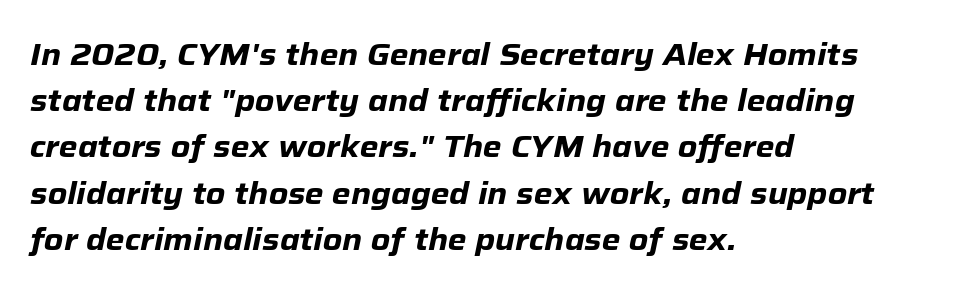
A dark, heavy texture on the line: the type is bold. Evenly set lines give the paragraph a standard silhouette. Glyph-to-glyph distance matches everyday printed text. The ragged edge is on the right, which tells us the setting is flush left. The strip under each line holds only bare page. The face used here is proportionally spaced, like ordinary book or web type.
